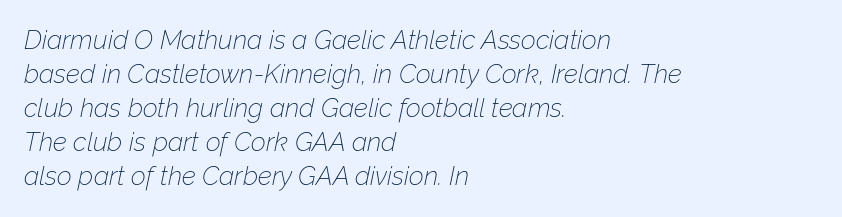
{"italic": "yes", "lean": "right", "slant_degrees": 12, "bold": "no", "underline": "no", "align": "left", "line_spacing": "normal", "line_spacing_ratio": 1.31, "letter_spacing": "normal", "letter_spacing_em": 0.0, "glyph_px": 26}
